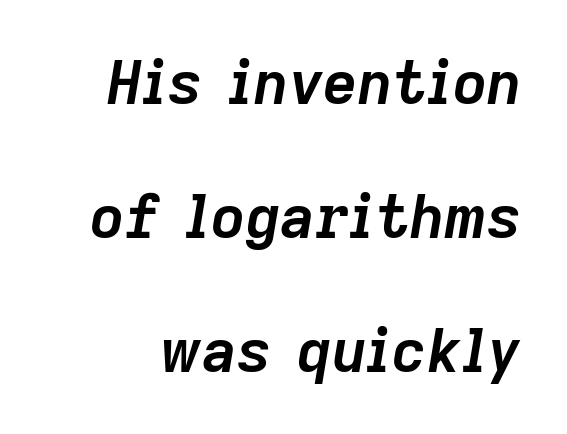
The image shows 60 px semibold type, italic (leaning right); set loose line spacing (2.23x), normal letter spacing, not underlined; low stroke contrast and a medium x-height.
